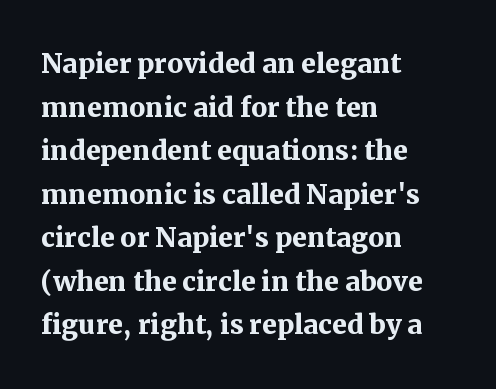
Q: Is the text bold? A: Yes.
Q: Is the text italic (slanted)? A: No, it is upright.
Q: Is the typeface a serif or a sans-serif typeface? A: Serif.
Q: Is the text underlined? A: No.
Q: How is the paragraph aligned? A: Left-aligned.
Q: Is the spacing between letters normal or unusually wide? A: Normal.
Q: Width (condensed, normal, or wide)? A: Normal.
Q: Stroke contrast? A: Medium.
Q: x-height? A: Medium.
Q: Monospaced? A: No.
